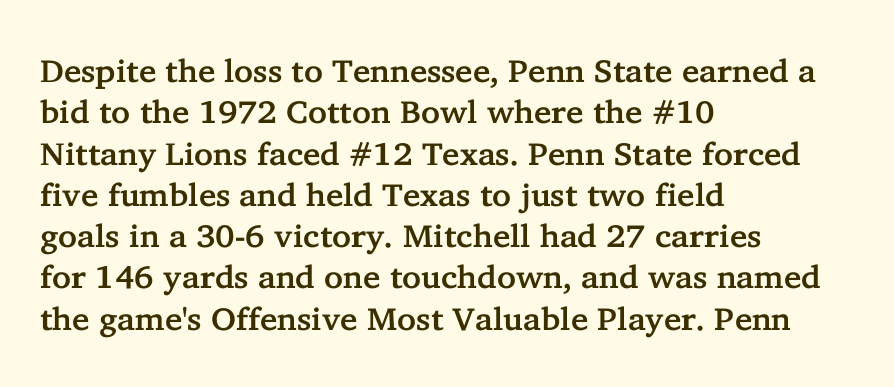
Q: Is the text italic (slanted)? A: No, it is upright.
Q: Is the typeface a serif or a sans-serif typeface? A: Serif.
Q: Is the text underlined? A: No.
Q: How is the paragraph aligned? A: Left-aligned.
Q: Is the spacing between letters normal or unusually wide? A: Normal.
Q: Is the spacing between lines tight, normal or loose? A: Normal.
Q: Width (condensed, normal, or wide)? A: Normal.
Q: Stroke contrast? A: Low.
Q: x-height? A: Medium.
Q: Monospaced? A: No.
